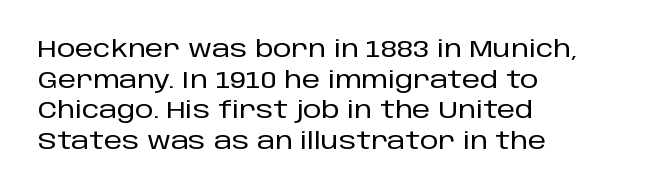
A typesetter would call this leading conventional body-copy spacing. No italicization has been applied; the sample stays upright. Tracking value appears to be zero — textbook default spacing. Short and long lines alike share a common starting point at left. Decoration check: the copy has no underline.
